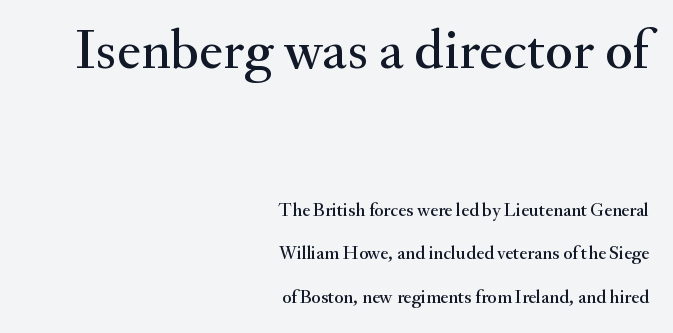
Q: Is the text italic (slanted)? A: No, it is upright.
Q: Is the typeface a serif or a sans-serif typeface? A: Serif.
Q: Is the text underlined? A: No.
Q: How is the paragraph aligned? A: Right-aligned.
Q: Is the spacing between letters normal or unusually wide? A: Normal.
Q: Is the spacing between lines tight, normal or loose? A: Loose.
Q: Which block of text is set in a larger size, the first (top) or the second (bottom)? A: The first (top) one.
Q: Width (condensed, normal, or wide)? A: Normal.
Q: Stroke contrast? A: Medium.
Q: x-height? A: Small.
Q: Monospaced? A: No.
